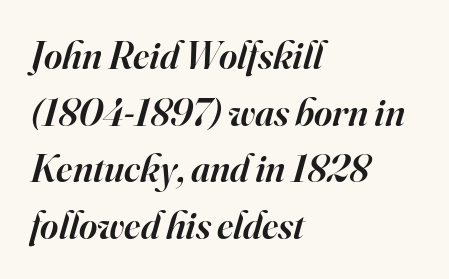
The horizontal fit of the characters is conventional and even. The axis of the letterforms is tilted away from vertical. Words float on clear page, feet unadorned. Compared with an ordinary text face, these strokes are moderately heavier — a semibold.
